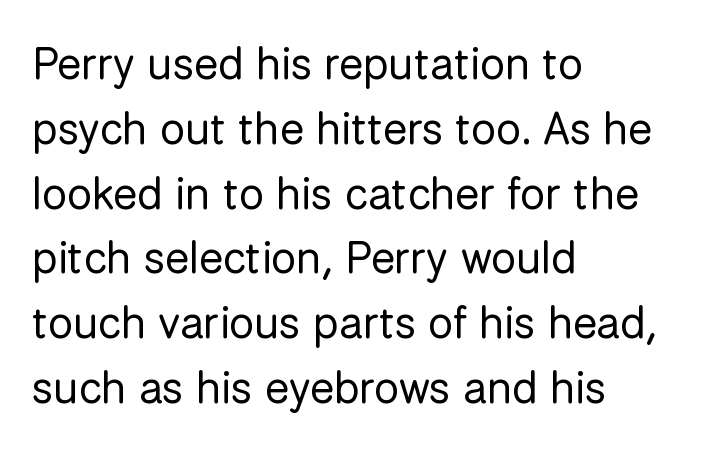
The image shows 45 px regular-weight sans-serif type, upright; set left-aligned, normal line spacing (1.44x), normal letter spacing, not underlined; low stroke contrast and a medium x-height.
